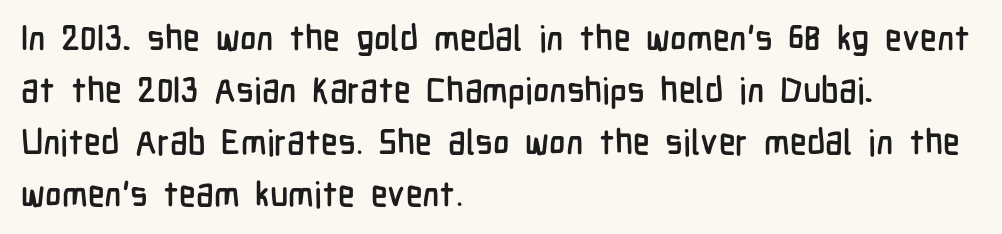
{"serif": "no", "italic": "no", "width": "condensed", "stroke_contrast": "low", "x_height": "medium", "monospaced": "no", "underline": "no", "align": "left", "line_spacing": "normal", "line_spacing_ratio": 1.49, "letter_spacing": "normal", "letter_spacing_em": 0.0, "glyph_px": 35}
